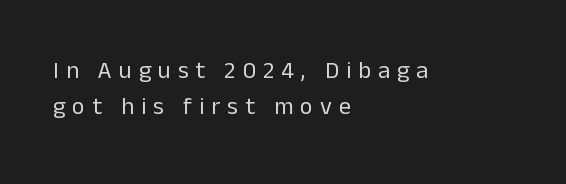
The image shows 24 px text type, upright; set left-aligned, normal line spacing (1.52x), unusually wide letter spacing (+0.29 em), not underlined.
